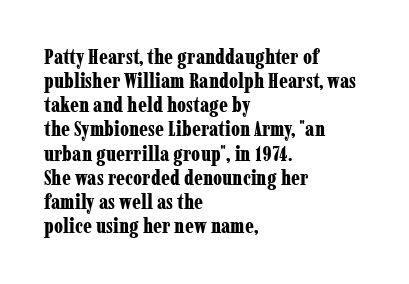
{"italic": "no", "bold": "yes", "underline": "no", "align": "left", "line_spacing": "tight", "line_spacing_ratio": 1.15, "letter_spacing": "normal", "letter_spacing_em": 0.0, "glyph_px": 21}
